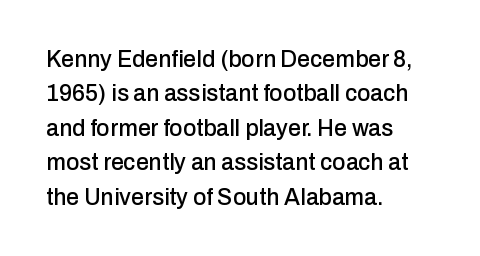
The specimen omits any rule beneath the text block's lines. The line-height multiplier appears to be the usual default. Posture: upright roman. The letters sit at their default tracking, neither squeezed nor spread.
